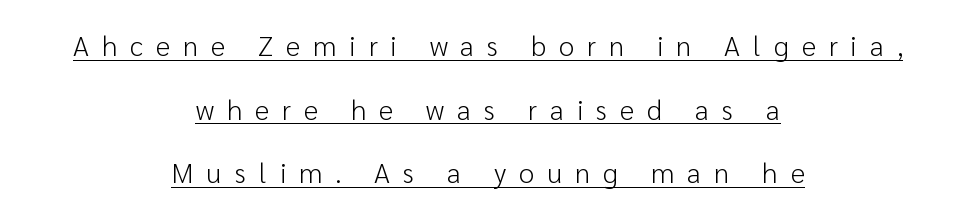
{"serif": "no", "italic": "no", "bold": "no", "weight": "light", "width": "normal", "stroke_contrast": "low", "x_height": "medium", "monospaced": "no", "underline": "yes", "align": "center", "line_spacing": "loose", "line_spacing_ratio": 2.27, "letter_spacing": "wide", "letter_spacing_em": 0.46, "glyph_px": 28}
